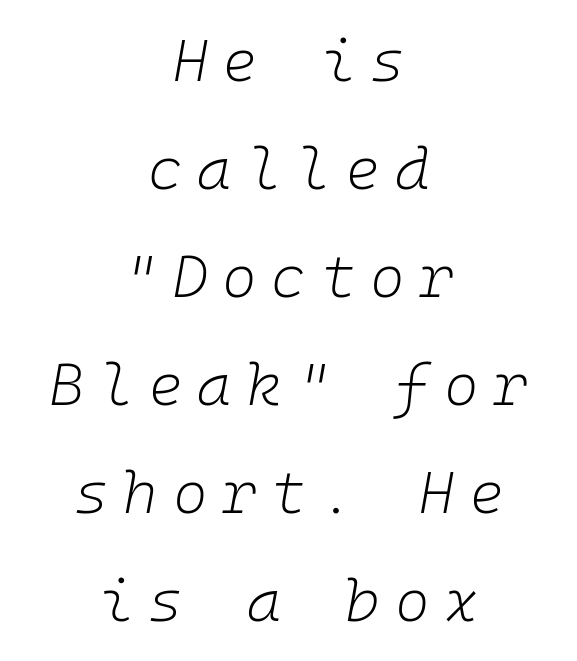
On a weight scale, this lands at 450 or below. Characters are canted at an angle relative to the baseline's perpendicular. Each letter, wide or thin by design, is forced into the same width here. Letter spacing: wide.
